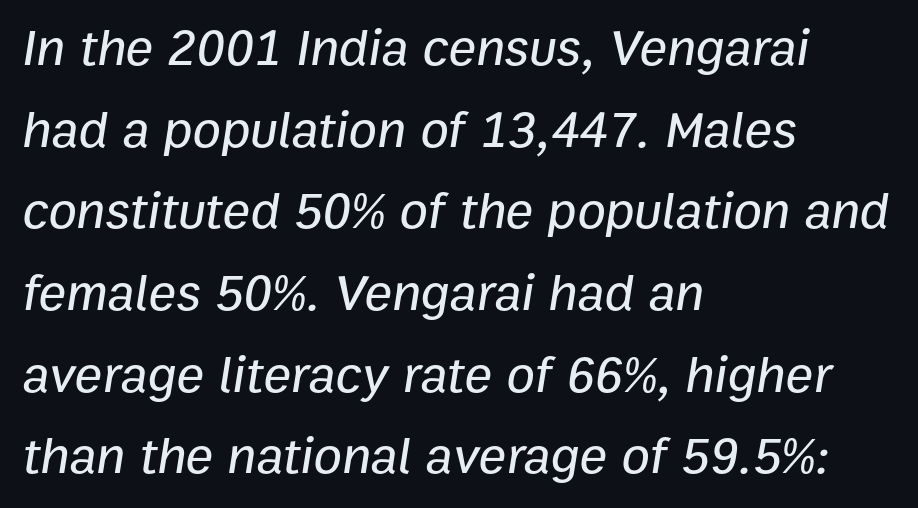
{"italic": "yes", "lean": "right", "slant_degrees": 9, "width": "normal", "stroke_contrast": "low", "x_height": "medium", "monospaced": "no", "underline": "no", "align": "left", "line_spacing": "normal", "line_spacing_ratio": 1.57, "letter_spacing": "normal", "letter_spacing_em": 0.0, "glyph_px": 52}
